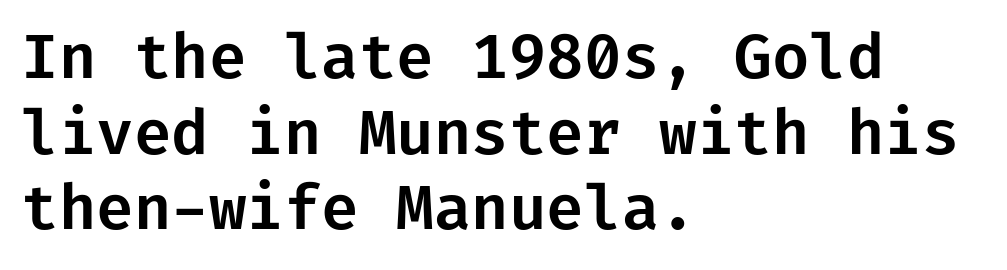
It's the straight-up-and-down kind of type. In CSS terms this would be text-align: left. This rendering features lettering with no underline. The horizontal fit of the characters is conventional and even. The rendering shows plain stroke endings on the letterforms — a sans-serif design.
